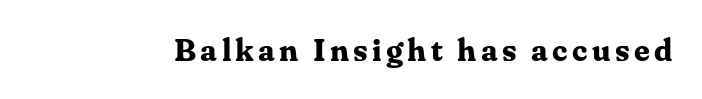
{"serif": "yes", "italic": "no", "bold": "yes", "weight": "bold", "width": "normal", "stroke_contrast": "medium", "x_height": "medium", "monospaced": "no", "underline": "no", "glyph_px": 31}
